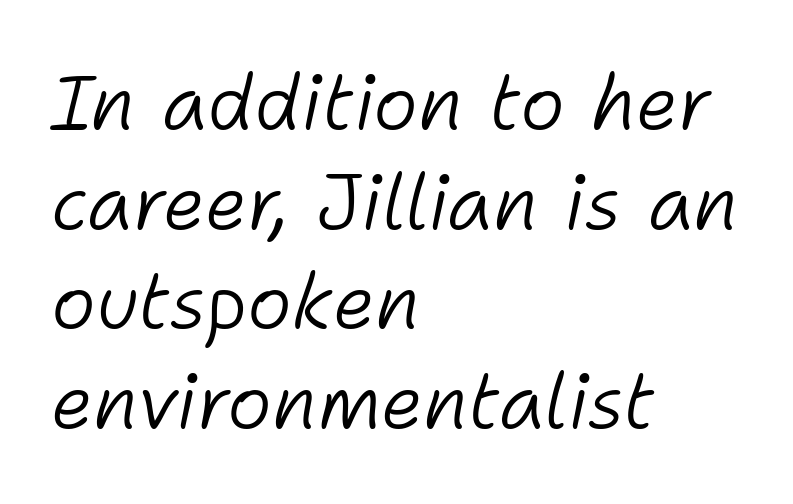
Q: Is the text bold? A: No.
Q: Is the text italic (slanted)? A: Yes, it leans right by about 11 degrees.
Q: Is the text underlined? A: No.
Q: How is the paragraph aligned? A: Left-aligned.
Q: Is the spacing between letters normal or unusually wide? A: Normal.
Q: Is the spacing between lines tight, normal or loose? A: Normal.
Q: Width (condensed, normal, or wide)? A: Normal.
Q: Stroke contrast? A: Low.
Q: x-height? A: Medium.
Q: Monospaced? A: No.
